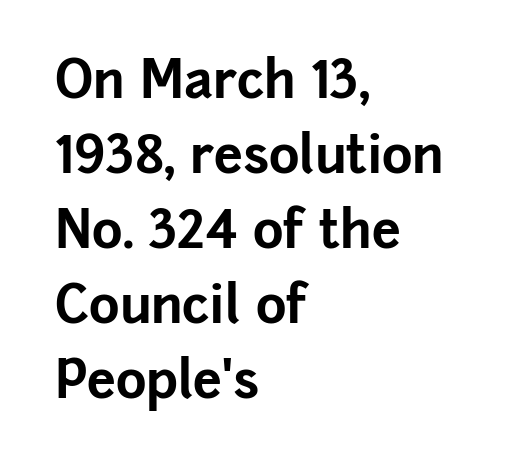
The image shows 52 px bold sans-serif type, upright; set left-aligned, normal line spacing (1.44x), normal letter spacing, not underlined; low stroke contrast and a medium x-height.
